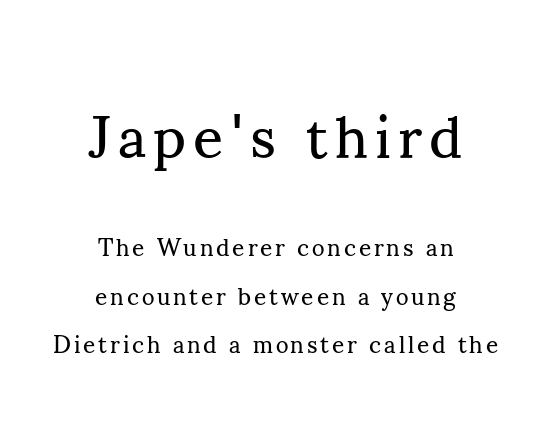
The image shows 59 px regular-weight serif type, upright; set centered, loose line spacing (2.02x), not underlined; the first (top) block is 2.46x larger; medium stroke contrast and a small x-height.
